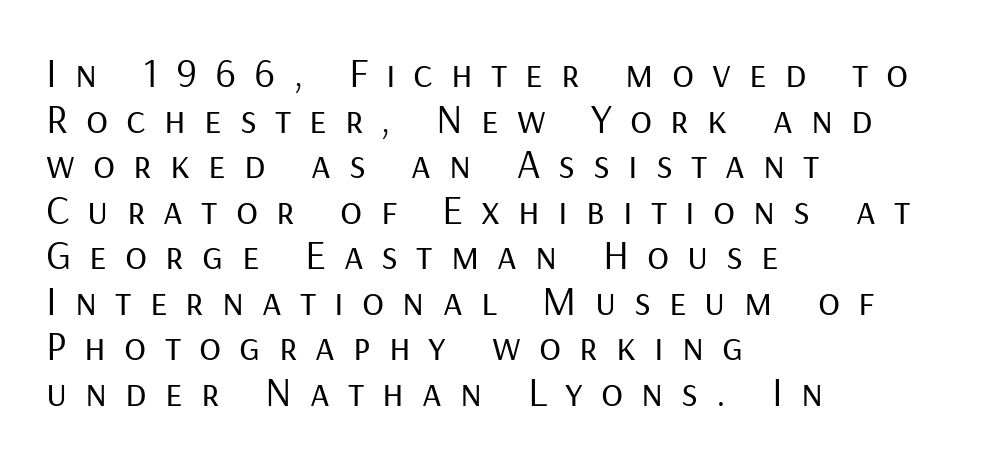
{"serif": "no", "italic": "no", "bold": "no", "weight": "regular", "width": "normal", "stroke_contrast": "low", "x_height": "medium", "monospaced": "no", "underline": "no", "align": "left", "line_spacing": "tight", "line_spacing_ratio": 1.11, "letter_spacing": "wide", "letter_spacing_em": 0.44, "glyph_px": 41}
